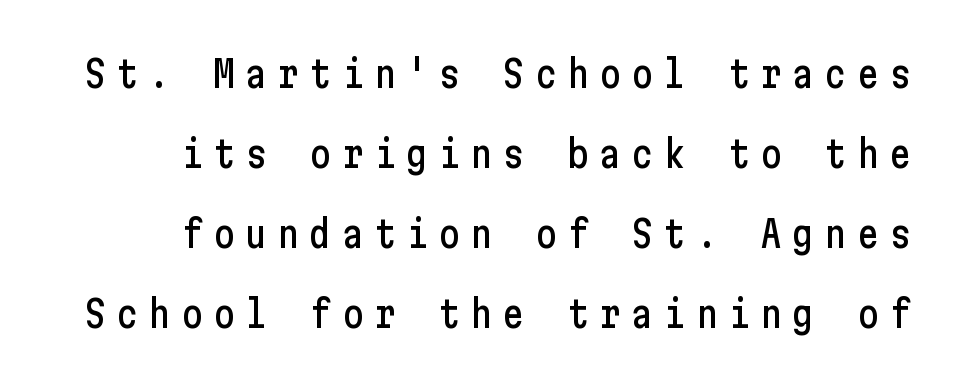
Q: Is the text italic (slanted)? A: No, it is upright.
Q: Is the typeface a serif or a sans-serif typeface? A: Sans-serif.
Q: Is the text underlined? A: No.
Q: How is the paragraph aligned? A: Right-aligned.
Q: Is the spacing between letters normal or unusually wide? A: Unusually wide.
Q: Is the spacing between lines tight, normal or loose? A: Loose.
Q: Width (condensed, normal, or wide)? A: Condensed.
Q: Stroke contrast? A: Low.
Q: x-height? A: Medium.
